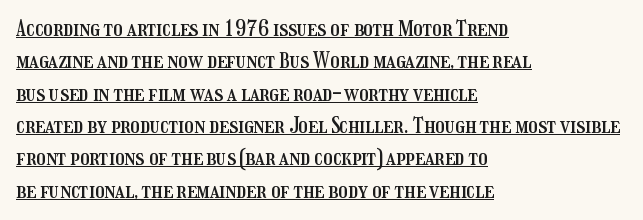
Q: Is the text italic (slanted)? A: No, it is upright.
Q: Is the text underlined? A: Yes.
Q: How is the paragraph aligned? A: Left-aligned.
Q: Is the spacing between letters normal or unusually wide? A: Normal.
Q: Is the spacing between lines tight, normal or loose? A: Normal.
